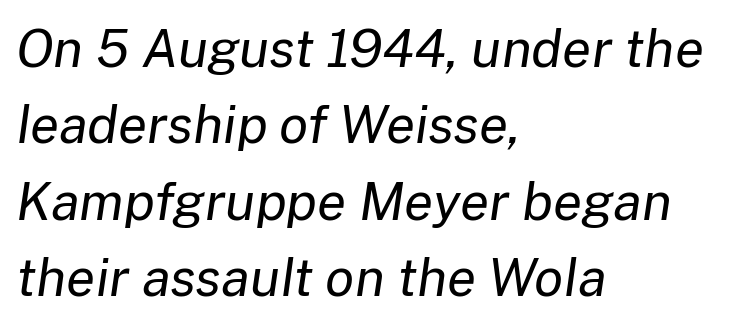
{"italic": "yes", "lean": "right", "slant_degrees": 8, "bold": "no", "weight": "regular", "width": "normal", "stroke_contrast": "low", "x_height": "medium", "monospaced": "no", "underline": "no", "align": "left", "line_spacing": "normal", "line_spacing_ratio": 1.44, "letter_spacing": "normal", "letter_spacing_em": 0.0, "glyph_px": 53}
